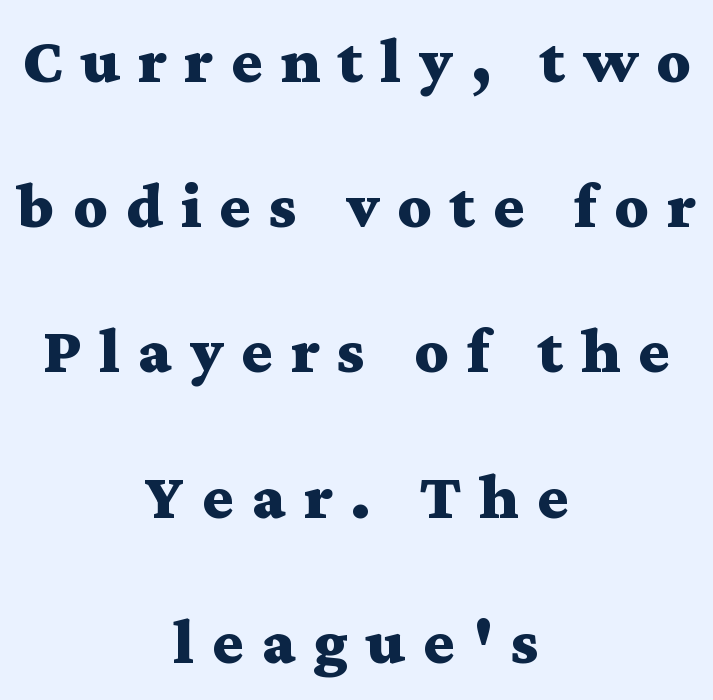
Typographically, this falls in the serif category. Quick note: not italic, upright. Look at the stroke-to-counter ratio: heavy, a bold. Quick note: underline off. Leading is clearly above the norm, producing a sparse column. Each word looks stretched out because of the extra space between its letters.
